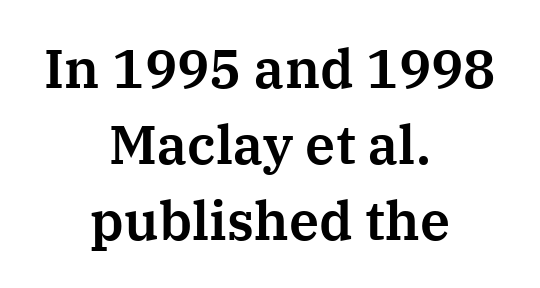
The image shows 54 px serif type, upright; set centered, normal line spacing (1.41x), normal letter spacing, not underlined; medium stroke contrast and a medium x-height.
